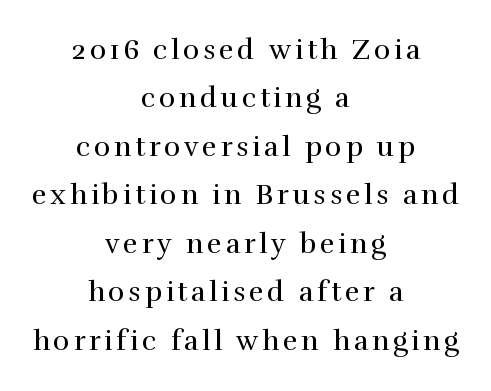
{"serif": "yes", "italic": "no", "bold": "no", "weight": "regular", "width": "normal", "x_height": "medium", "monospaced": "no", "underline": "no", "align": "center", "line_spacing_ratio": 1.73, "glyph_px": 28}
